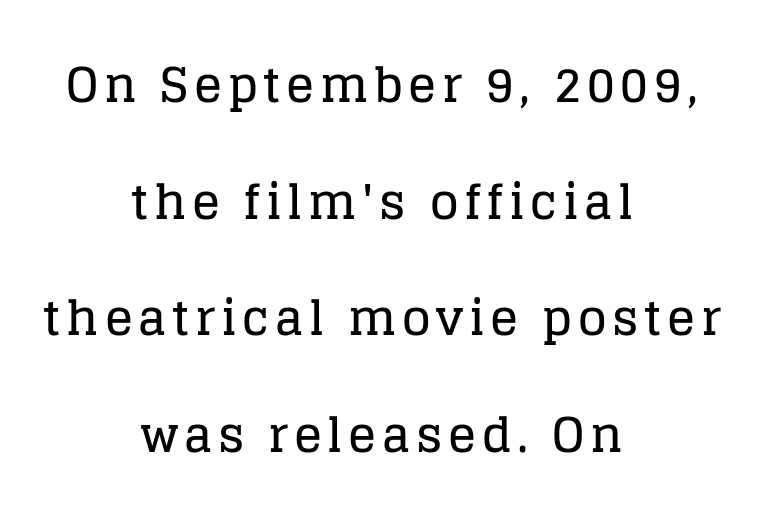
{"serif": "yes", "italic": "no", "width": "normal", "stroke_contrast": "low", "x_height": "large", "monospaced": "no", "underline": "no", "align": "center", "line_spacing": "loose", "line_spacing_ratio": 2.48, "glyph_px": 47}
